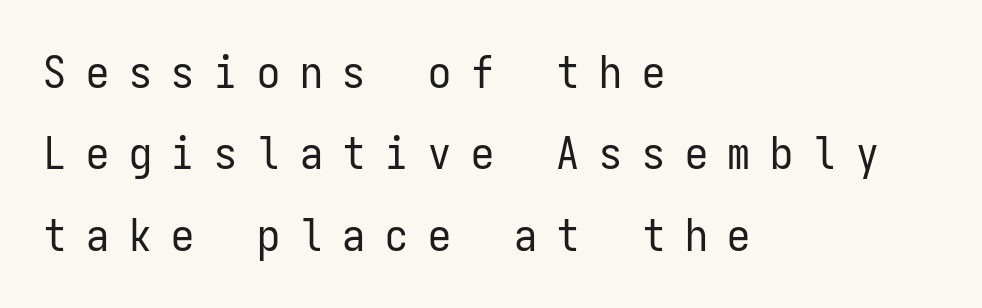
Q: Is the text bold? A: No.
Q: Is the text italic (slanted)? A: No, it is upright.
Q: Is the typeface a serif or a sans-serif typeface? A: Sans-serif.
Q: Is the text underlined? A: No.
Q: How is the paragraph aligned? A: Left-aligned.
Q: Is the spacing between letters normal or unusually wide? A: Unusually wide.
Q: Width (condensed, normal, or wide)? A: Condensed.
Q: Stroke contrast? A: Low.
Q: x-height? A: Medium.
Q: Monospaced? A: Yes.
